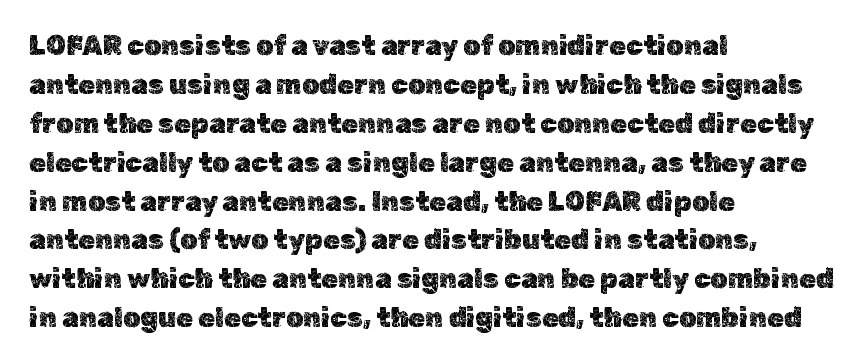
Q: Is the text italic (slanted)? A: No, it is upright.
Q: Is the text underlined? A: No.
Q: How is the paragraph aligned? A: Left-aligned.
Q: Is the spacing between letters normal or unusually wide? A: Normal.
Q: Is the spacing between lines tight, normal or loose? A: Normal.
